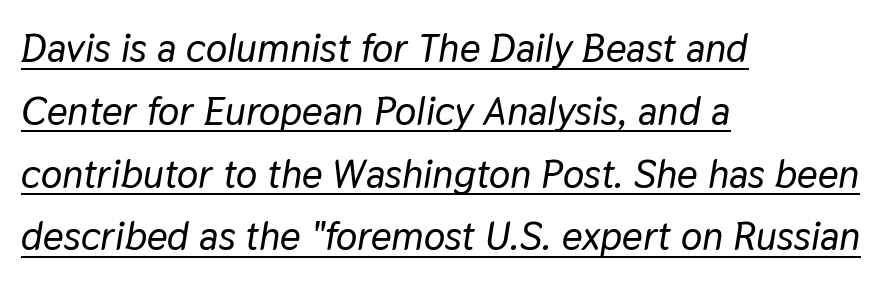
The image shows 40 px text type, italic (leaning right); set left-aligned, normal line spacing (1.57x), normal letter spacing, underlined; low stroke contrast and a medium x-height.
